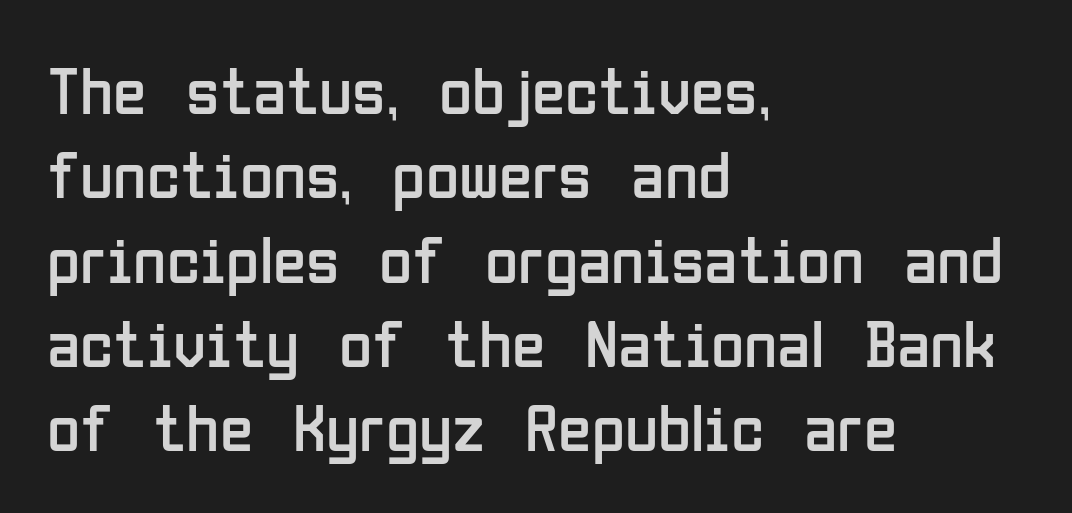
Is the block centered? No — it sits flush against the left margin. Serif or sans? Sans — the stroke terminals are bare. The passage shown is not underscored anywhere. Look at the tracking — it's just the regular setting, nothing added. The passage shown is typed in a proportional face where columns would drift.
